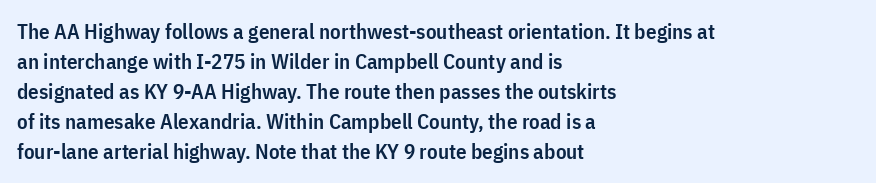
The image shows 21 px text type, upright; set left-aligned, normal line spacing (1.43x), normal letter spacing, not underlined.
